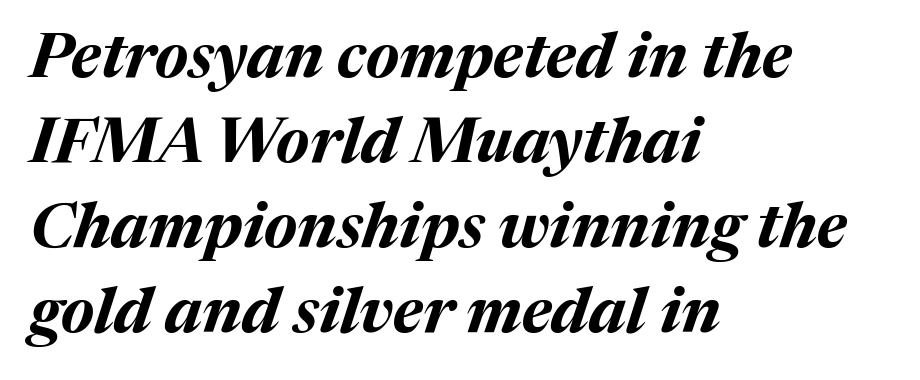
Q: Is the text bold? A: Yes.
Q: Is the text italic (slanted)? A: Yes, it leans right by about 17 degrees.
Q: Is the text underlined? A: No.
Q: How is the paragraph aligned? A: Left-aligned.
Q: Is the spacing between letters normal or unusually wide? A: Normal.
Q: Is the spacing between lines tight, normal or loose? A: Normal.
Q: Width (condensed, normal, or wide)? A: Normal.
Q: Stroke contrast? A: Medium.
Q: x-height? A: Medium.
Q: Monospaced? A: No.
